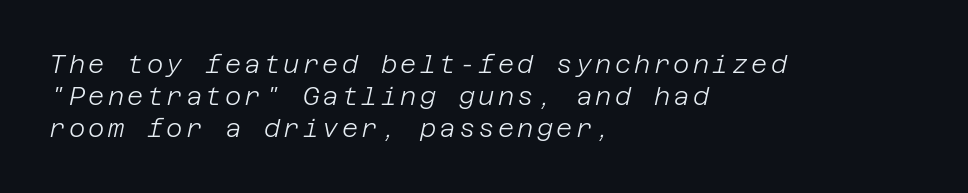
The image shows 25 px text type, italic (leaning right); set left-aligned, normal line spacing (1.29x), not underlined.
